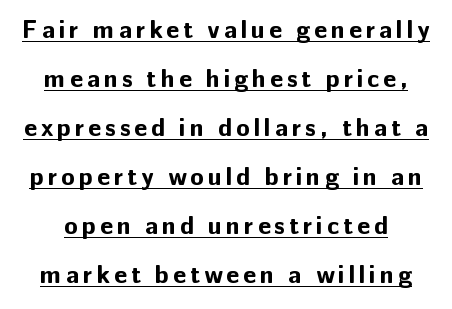
Unlike italic type, these characters show no tilt at all. A rule runs beneath these lines of type. I'd describe the lettering as bold — thick and assertive. A typesetter would call this leading open, well beyond the default.
